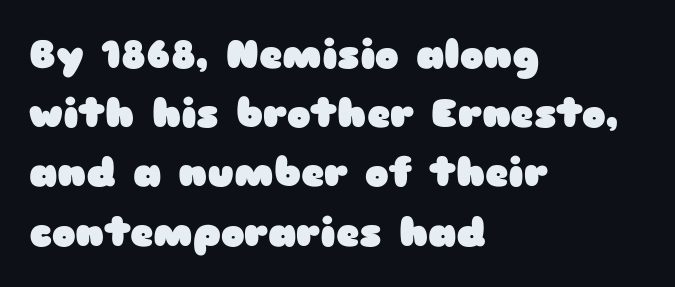
Q: Is the text bold? A: Yes.
Q: Is the text italic (slanted)? A: No, it is upright.
Q: Is the typeface a serif or a sans-serif typeface? A: Sans-serif.
Q: Is the text underlined? A: No.
Q: How is the paragraph aligned? A: Left-aligned.
Q: Is the spacing between letters normal or unusually wide? A: Normal.
Q: Is the spacing between lines tight, normal or loose? A: Normal.
Q: Width (condensed, normal, or wide)? A: Wide.
Q: Stroke contrast? A: Low.
Q: x-height? A: Medium.
Q: Monospaced? A: No.
